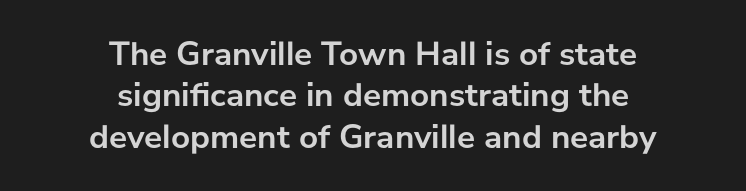
{"serif": "no", "italic": "no", "bold": "yes", "weight": "semibold", "width": "normal", "stroke_contrast": "low", "x_height": "medium", "monospaced": "no", "underline": "no", "align": "center", "line_spacing_ratio": 1.22, "letter_spacing": "normal", "letter_spacing_em": 0.0, "glyph_px": 34}
